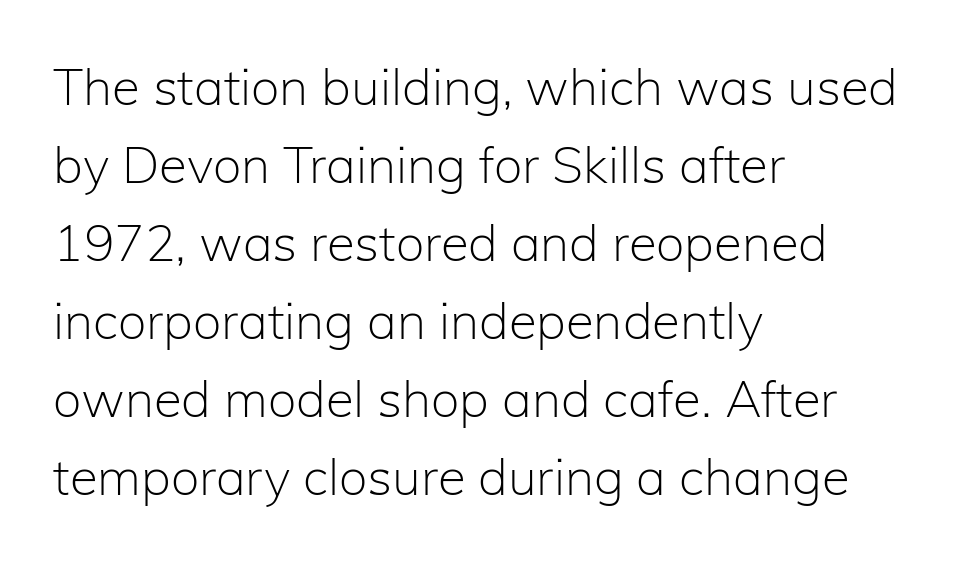
Q: Is the text bold? A: No.
Q: Is the text italic (slanted)? A: No, it is upright.
Q: Is the typeface a serif or a sans-serif typeface? A: Sans-serif.
Q: Is the text underlined? A: No.
Q: How is the paragraph aligned? A: Left-aligned.
Q: Is the spacing between letters normal or unusually wide? A: Normal.
Q: Is the spacing between lines tight, normal or loose? A: Normal.
Q: Width (condensed, normal, or wide)? A: Normal.
Q: Stroke contrast? A: Low.
Q: x-height? A: Medium.
Q: Monospaced? A: No.
